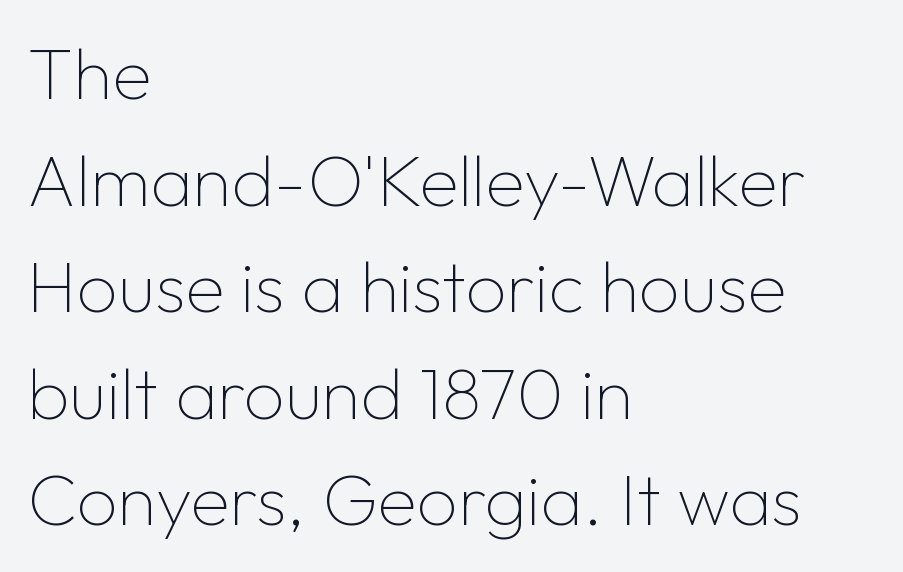
Q: Is the text bold? A: No.
Q: Is the text italic (slanted)? A: No, it is upright.
Q: Is the typeface a serif or a sans-serif typeface? A: Sans-serif.
Q: Is the text underlined? A: No.
Q: How is the paragraph aligned? A: Left-aligned.
Q: Is the spacing between letters normal or unusually wide? A: Normal.
Q: Is the spacing between lines tight, normal or loose? A: Normal.
Q: Width (condensed, normal, or wide)? A: Normal.
Q: Stroke contrast? A: Low.
Q: x-height? A: Medium.
Q: Monospaced? A: No.
